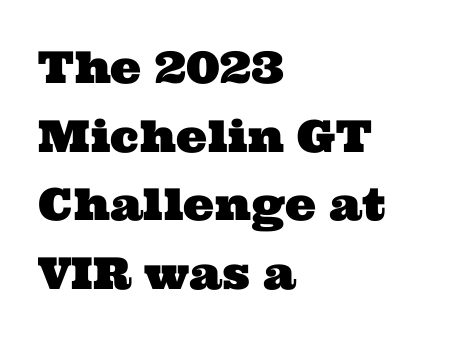
{"serif": "yes", "width": "wide", "stroke_contrast": "medium", "x_height": "medium", "monospaced": "no", "underline": "no", "align": "left", "line_spacing": "normal", "line_spacing_ratio": 1.56, "letter_spacing": "normal", "letter_spacing_em": 0.0, "glyph_px": 44}
